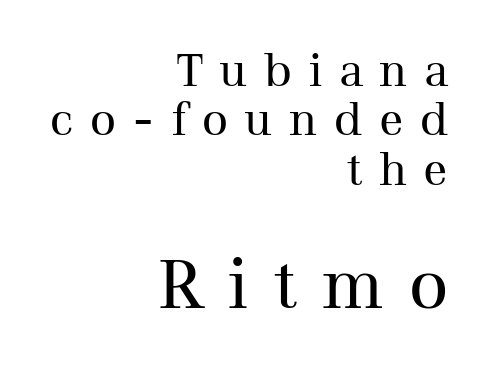
Is this a heavy cut? Hardly; it is regular or lighter. Each letter's strokes conclude with small projecting serifs. Between one letter and the next there's a generous, obvious gap. Interline gaps are noticeably narrow in this sample. The text block is weighted toward the right margin, trailing off unevenly leftward. Typesetter's note — lower block bumped up in size, upper block left smaller.
